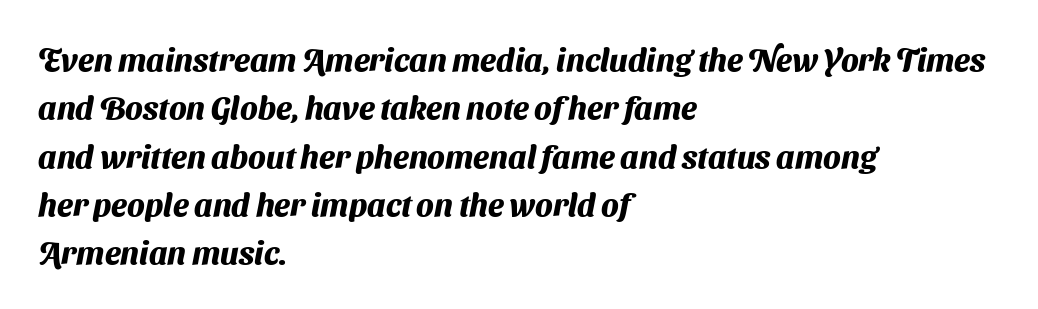
{"serif": "no", "bold": "yes", "weight": "heavy", "width": "normal", "stroke_contrast": "medium", "x_height": "medium", "monospaced": "no", "underline": "no", "align": "left", "line_spacing": "normal", "line_spacing_ratio": 1.51, "letter_spacing": "normal", "letter_spacing_em": 0.0, "glyph_px": 32}
